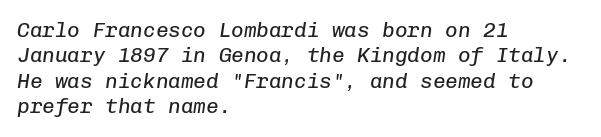
Q: Is the text bold? A: No.
Q: Is the text italic (slanted)? A: Yes, it leans right by about 8 degrees.
Q: Is the text underlined? A: No.
Q: How is the paragraph aligned? A: Left-aligned.
Q: Is the spacing between letters normal or unusually wide? A: Normal.
